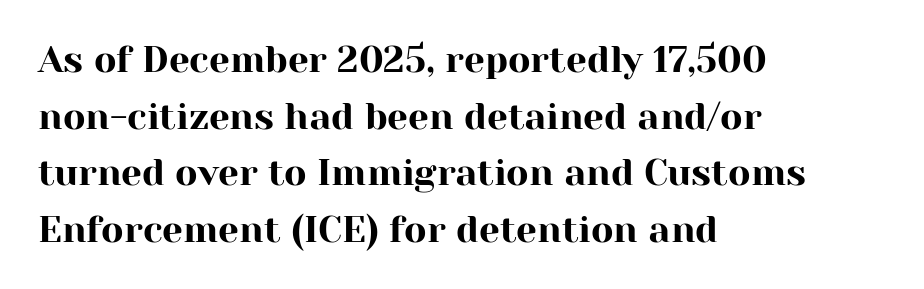
{"serif": "yes", "italic": "no", "width": "normal", "stroke_contrast": "high", "x_height": "medium", "monospaced": "no", "underline": "no", "align": "left", "line_spacing": "normal", "line_spacing_ratio": 1.53, "letter_spacing": "normal", "letter_spacing_em": 0.0, "glyph_px": 37}
